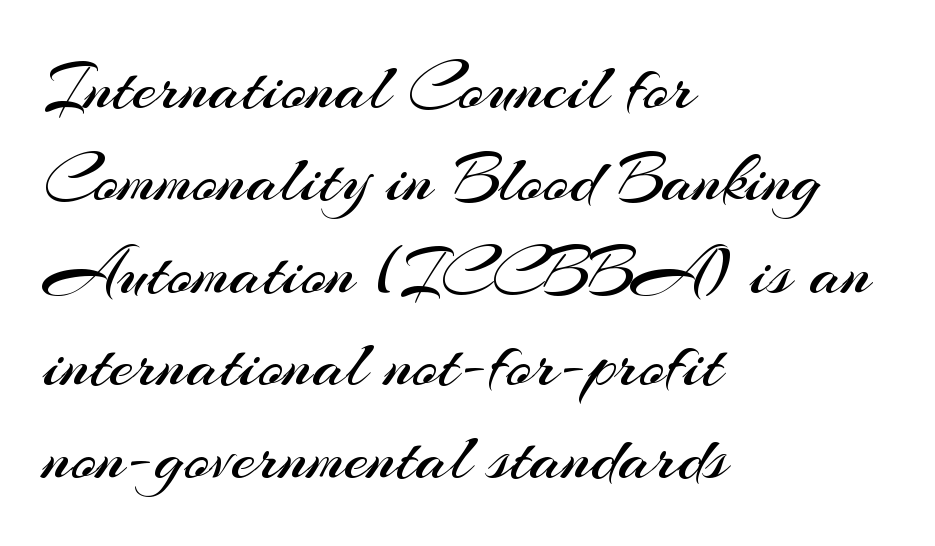
Q: Is the text bold? A: No.
Q: Is the text italic (slanted)? A: Yes.
Q: Is the typeface a serif or a sans-serif typeface? A: Sans-serif.
Q: Is the text underlined? A: No.
Q: How is the paragraph aligned? A: Left-aligned.
Q: Is the spacing between letters normal or unusually wide? A: Normal.
Q: Is the spacing between lines tight, normal or loose? A: Normal.
Q: Width (condensed, normal, or wide)? A: Normal.
Q: Stroke contrast? A: Medium.
Q: x-height? A: Small.
Q: Monospaced? A: No.
